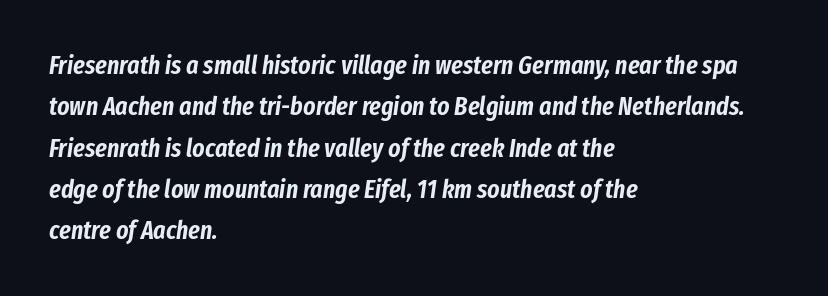
{"italic": "yes", "lean": "right", "slant_degrees": 8, "underline": "no", "align": "left", "line_spacing": "normal", "line_spacing_ratio": 1.59, "letter_spacing": "normal", "letter_spacing_em": 0.0, "glyph_px": 26}
